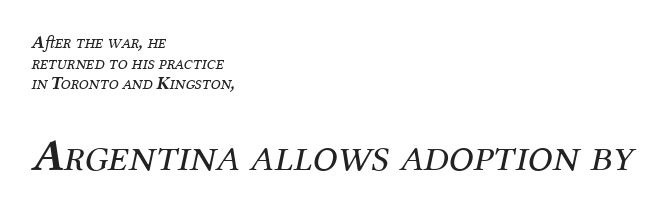
The image shows 45 px regular-weight serif type, italic (leaning right); set left-aligned, tight line spacing (1.15x), normal letter spacing, not underlined; the second (bottom) block is 2.5x larger; medium stroke contrast and a medium x-height.
